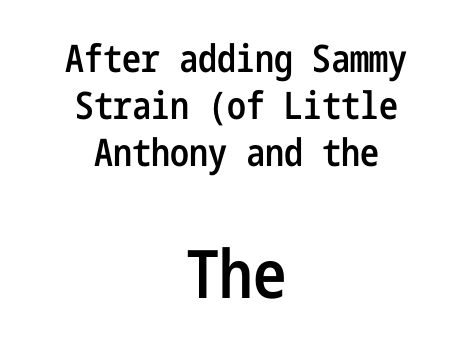
The image shows 67 px semibold, condensed sans-serif type, upright; set centered, line spacing 1.24x, normal letter spacing, not underlined; the second (bottom) block is 1.76x larger; low stroke contrast and a medium x-height.
